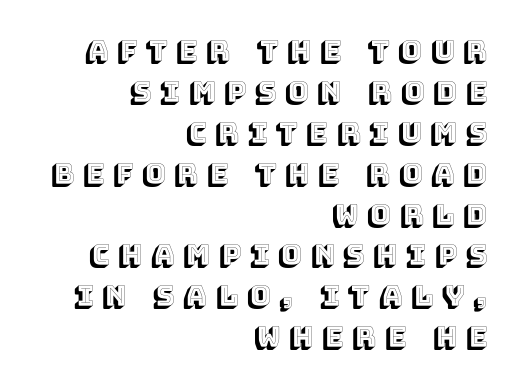
{"italic": "no", "width": "normal", "x_height": "large", "monospaced": "no", "underline": "no", "align": "right", "line_spacing": "normal", "line_spacing_ratio": 1.46, "letter_spacing": "wide", "letter_spacing_em": 0.32, "glyph_px": 28}
